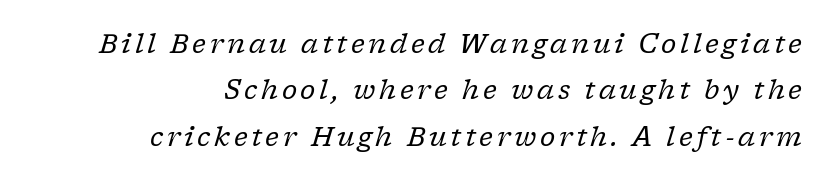
The typeface has the unassuming heft of standard copy or less. Typeset ragged left — the right edge is the straight one. Style check: oblique. Underline: absent.
